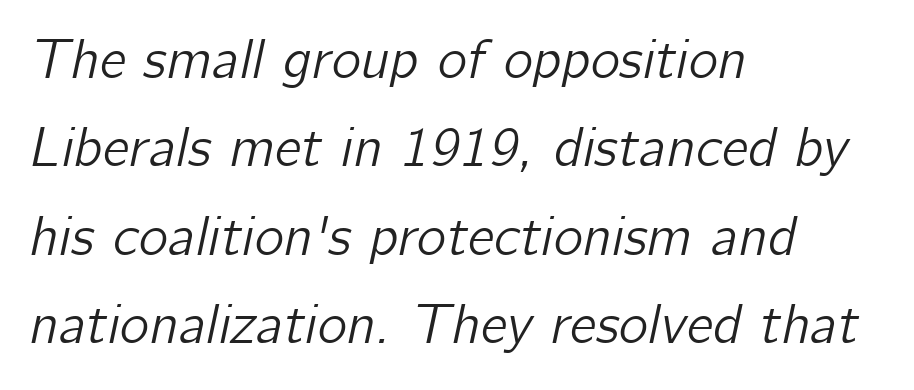
This sample uses an oblique cut, with every glyph tilted off the vertical. A typesetter would call this zero additional tracking. Vertically, the passage feels balanced, rows spaced as you'd expect. Only glyphs here, with clear space below each row. Is the block centered? No — it sits flush against the left margin. Here the designer chose a conventional face with non-uniform glyph widths.
